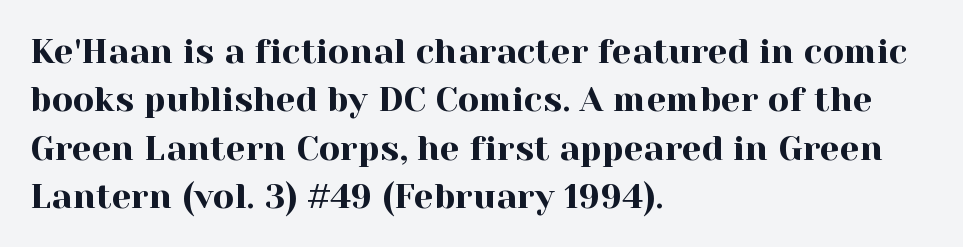
{"serif": "yes", "italic": "no", "width": "normal", "x_height": "medium", "monospaced": "no", "underline": "no", "align": "left", "line_spacing": "normal", "line_spacing_ratio": 1.38, "letter_spacing": "normal", "letter_spacing_em": 0.0, "glyph_px": 35}
